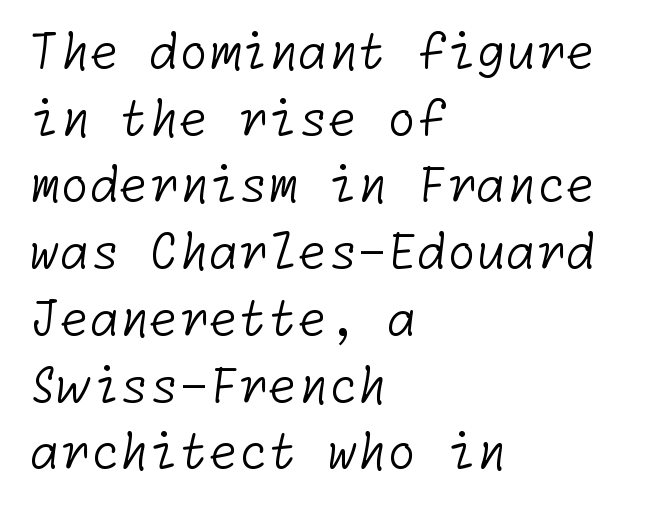
{"serif": "no", "bold": "no", "weight": "light", "width": "normal", "stroke_contrast": "low", "x_height": "medium", "underline": "no", "align": "left", "line_spacing": "normal", "line_spacing_ratio": 1.39, "letter_spacing": "normal", "letter_spacing_em": 0.0, "glyph_px": 48}
